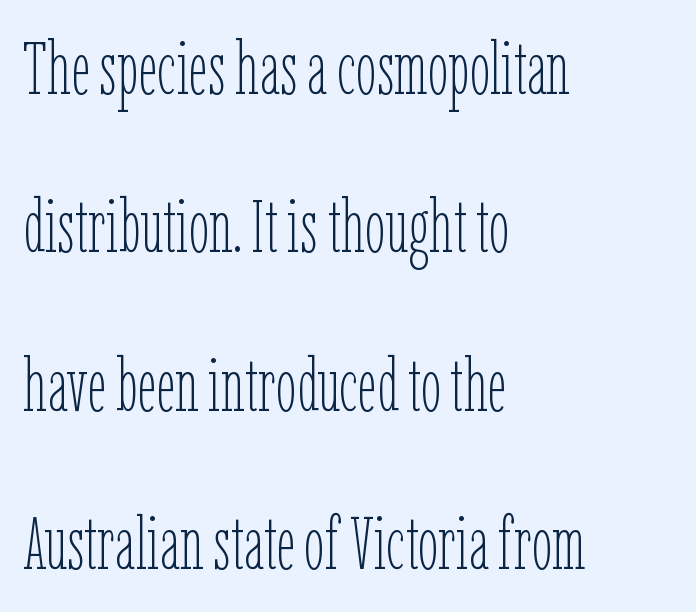
The image shows 74 px thin, condensed type, upright; set left-aligned, loose line spacing (2.14x), normal letter spacing, not underlined; low stroke contrast and a medium x-height.
